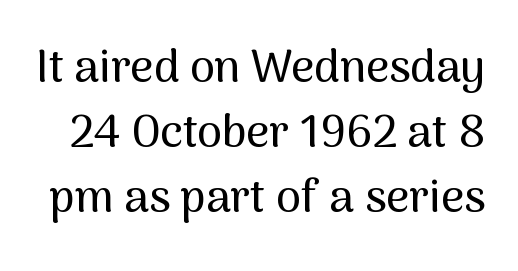
Notice how the stems are strictly vertical — no italics here. Words float on clear page, feet unadorned. Nothing unusual about the tracking: characters are spaced as the font intends. Do the characters align in a grid? No, the font is proportional. Type style note: lacks serifs.
